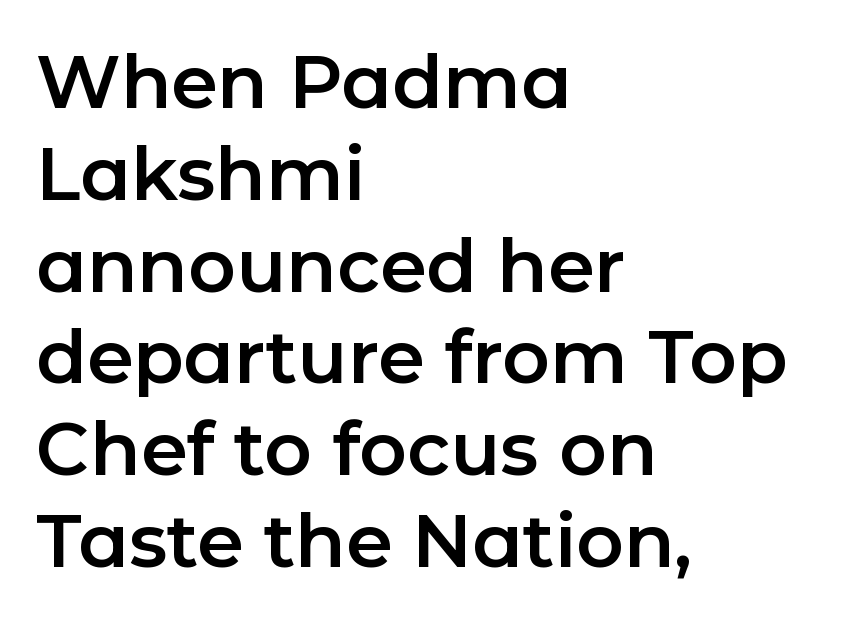
{"serif": "no", "italic": "no", "width": "normal", "stroke_contrast": "low", "x_height": "medium", "monospaced": "no", "underline": "no", "align": "left", "line_spacing_ratio": 1.24, "letter_spacing": "normal", "letter_spacing_em": 0.0, "glyph_px": 74}
